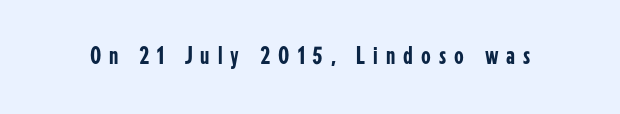
The image shows 25 px text type, upright; set unusually wide letter spacing (+0.32 em), not underlined.
